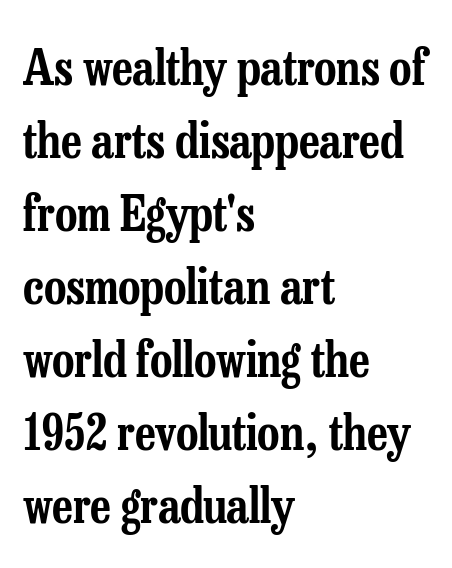
{"serif": "yes", "italic": "no", "width": "condensed", "stroke_contrast": "low", "x_height": "medium", "monospaced": "no", "underline": "no", "align": "left", "line_spacing": "normal", "line_spacing_ratio": 1.49, "letter_spacing": "normal", "letter_spacing_em": 0.0, "glyph_px": 49}
